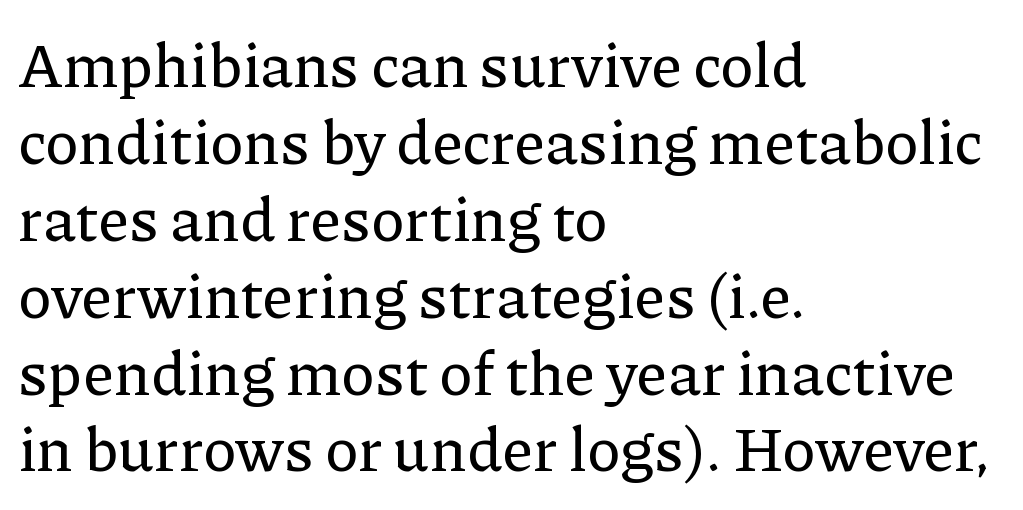
{"serif": "yes", "italic": "no", "width": "normal", "stroke_contrast": "low", "x_height": "medium", "monospaced": "no", "underline": "no", "align": "left", "line_spacing_ratio": 1.24, "letter_spacing": "normal", "letter_spacing_em": 0.0, "glyph_px": 62}
